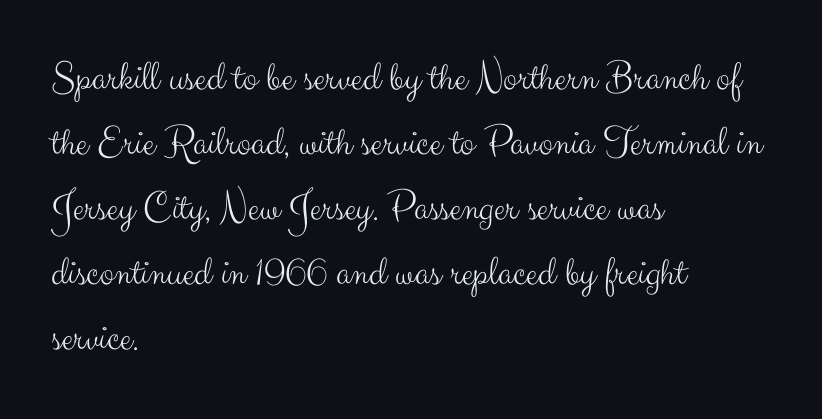
{"serif": "no", "bold": "no", "weight": "light", "width": "normal", "stroke_contrast": "medium", "x_height": "small", "monospaced": "no", "underline": "no", "align": "left", "line_spacing": "normal", "line_spacing_ratio": 1.55, "letter_spacing": "normal", "letter_spacing_em": 0.0, "glyph_px": 42}
